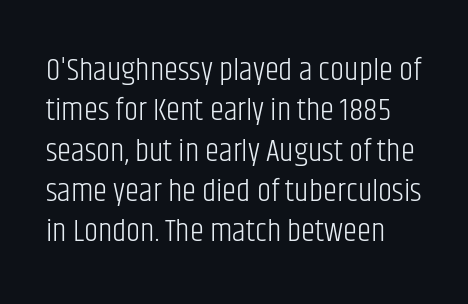
Q: Is the text bold? A: No.
Q: Is the text italic (slanted)? A: No, it is upright.
Q: Is the typeface a serif or a sans-serif typeface? A: Sans-serif.
Q: Is the text underlined? A: No.
Q: Is the spacing between letters normal or unusually wide? A: Normal.
Q: Is the spacing between lines tight, normal or loose? A: Normal.
Q: Width (condensed, normal, or wide)? A: Condensed.
Q: Stroke contrast? A: Low.
Q: x-height? A: Large.
Q: Monospaced? A: No.
